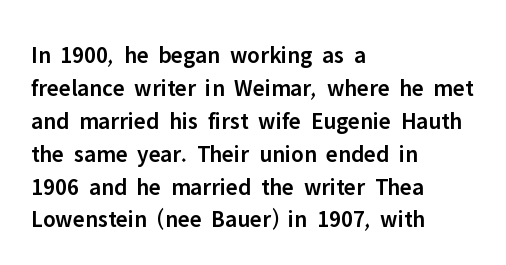
Leading: standard. The passage shown is semibold, sitting just below true bold. Descenders are the only things crossing below the line. Inter-character spacing is left at the font's built-in metrics. Notice how the stems are strictly vertical — no italics here.
